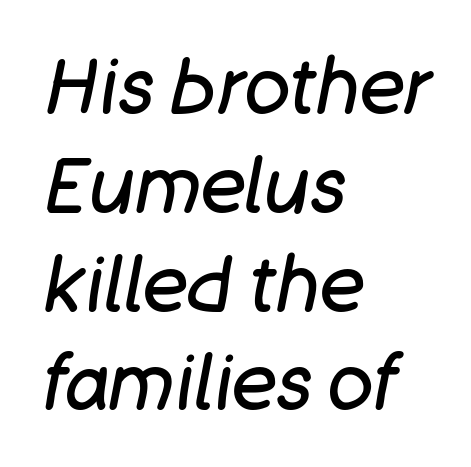
The compositor pushed each line to the left boundary. Looking at the ascenders, they clearly lean. Letter spacing: default. The passage shown is not underscored anywhere. Summary of vertical rhythm: regular, with standard interline spacing. Weight: not bold — regular or lighter.
